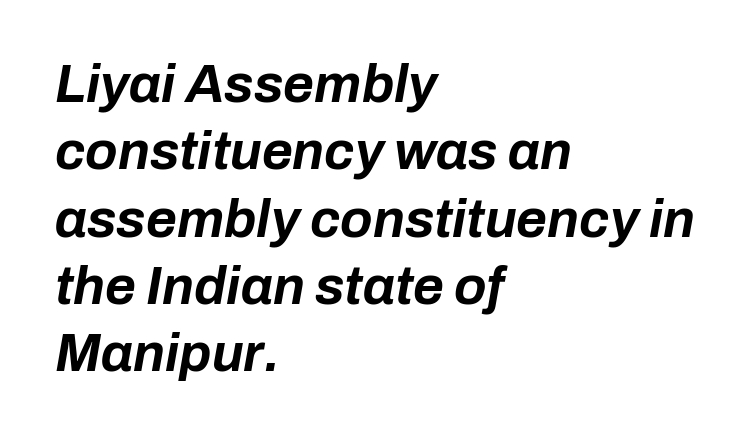
The image shows 53 px bold type, italic (leaning right); set left-aligned, normal line spacing (1.27x), normal letter spacing, not underlined; low stroke contrast and a medium x-height.
